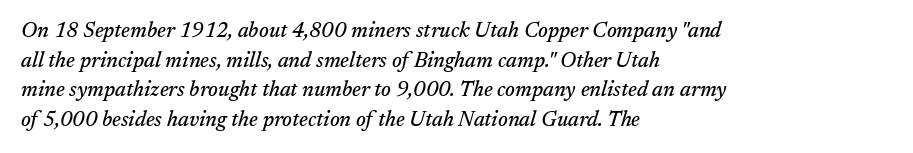
{"italic": "yes", "lean": "right", "slant_degrees": 17, "underline": "no", "align": "left", "line_spacing": "normal", "line_spacing_ratio": 1.41, "letter_spacing": "normal", "letter_spacing_em": 0.0, "glyph_px": 21}
